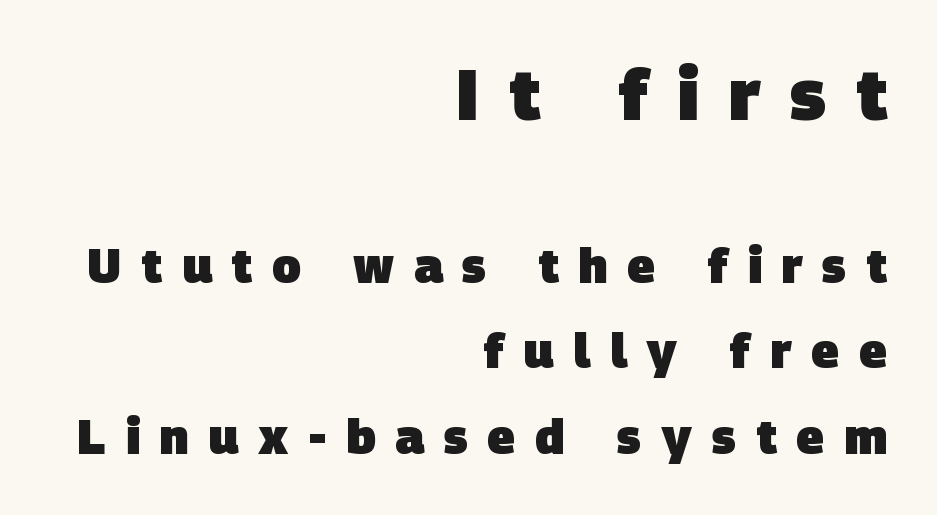
Letter spacing: wide. Think of a printed novel: that variable character pitch is what you see here. Does the copy run flush right? Yes — the right margin is perfectly even. The glyphs have the mass of a bold cut. In this sample the first text group is rendered at the bigger scale.
